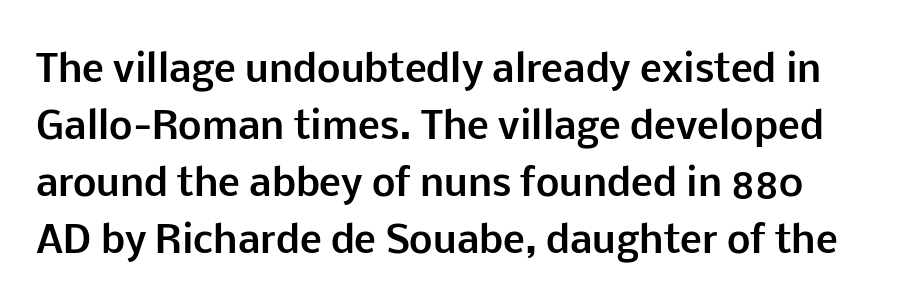
{"serif": "no", "italic": "no", "bold": "yes", "weight": "bold", "width": "normal", "stroke_contrast": "low", "x_height": "medium", "monospaced": "no", "underline": "no", "line_spacing": "normal", "line_spacing_ratio": 1.54, "letter_spacing": "normal", "letter_spacing_em": 0.0, "glyph_px": 37}
